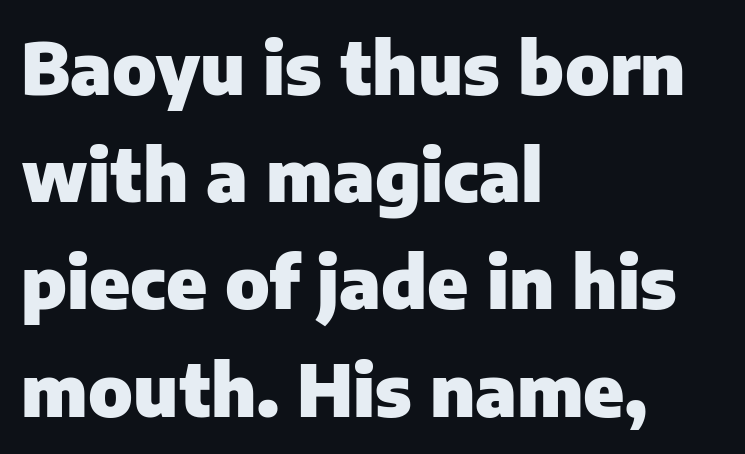
{"serif": "no", "italic": "no", "bold": "yes", "weight": "heavy", "width": "normal", "stroke_contrast": "low", "x_height": "medium", "monospaced": "no", "underline": "no", "align": "left", "line_spacing": "normal", "line_spacing_ratio": 1.51, "letter_spacing": "normal", "letter_spacing_em": 0.0, "glyph_px": 71}
